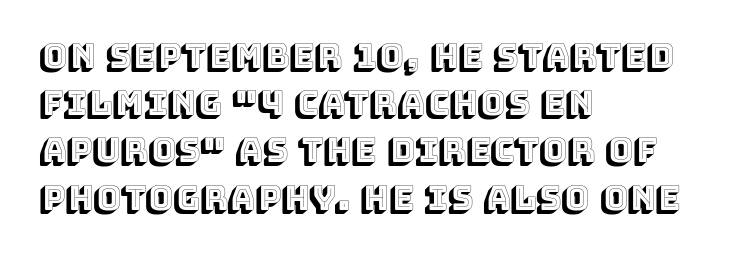
The image shows 33 px text type, upright; set left-aligned, normal line spacing (1.43x), normal letter spacing, not underlined; a large x-height.
